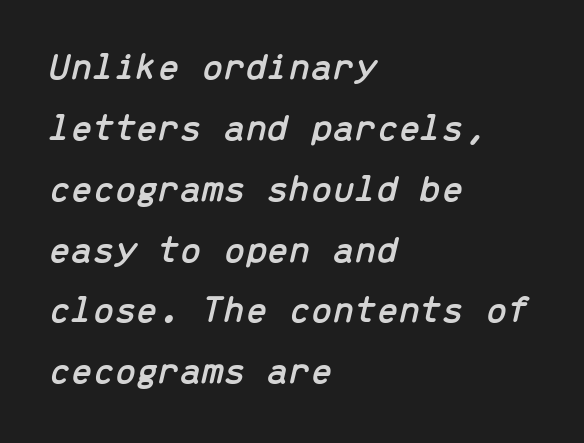
The image shows 39 px text type, italic (leaning right), monospaced; set left-aligned, normal line spacing (1.56x), normal letter spacing, not underlined; low stroke contrast and a medium x-height.
